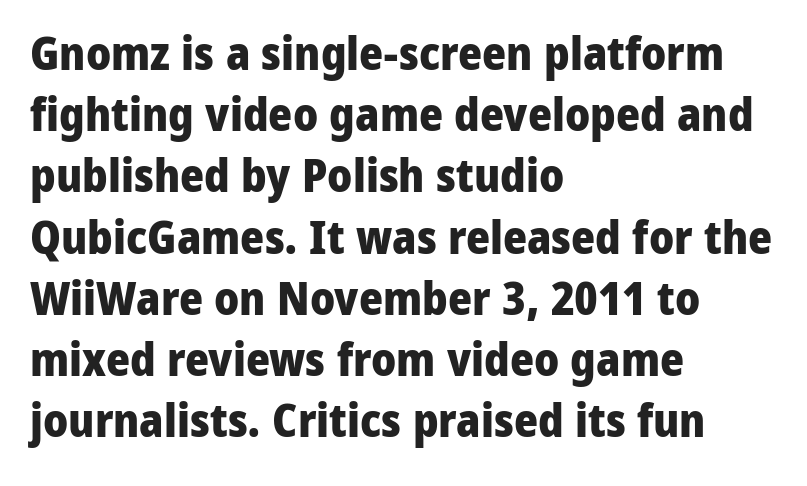
Q: Is the text bold? A: Yes.
Q: Is the text italic (slanted)? A: No, it is upright.
Q: Is the typeface a serif or a sans-serif typeface? A: Sans-serif.
Q: Is the text underlined? A: No.
Q: How is the paragraph aligned? A: Left-aligned.
Q: Is the spacing between letters normal or unusually wide? A: Normal.
Q: Is the spacing between lines tight, normal or loose? A: Normal.
Q: Width (condensed, normal, or wide)? A: Normal.
Q: Stroke contrast? A: Low.
Q: x-height? A: Medium.
Q: Monospaced? A: No.
